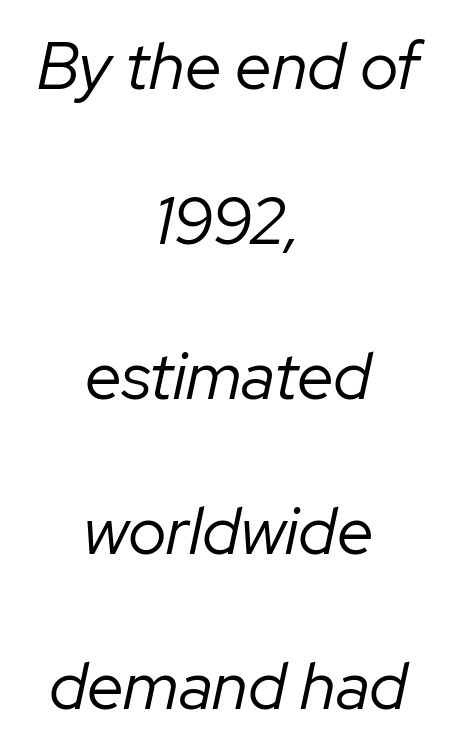
The passage shown has conventional tracking throughout. Typeset on center — no edge is straight. Glance below the letters and you will spot only blank space. Stems and bowls with no extra thickness — not bold. Notice how the stems are inclined rather than vertical — that's the hallmark of italics.
